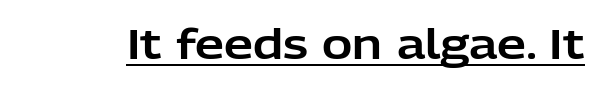
The image shows 41 px sans-serif type, upright; set normal letter spacing, underlined; low stroke contrast and a medium x-height.
